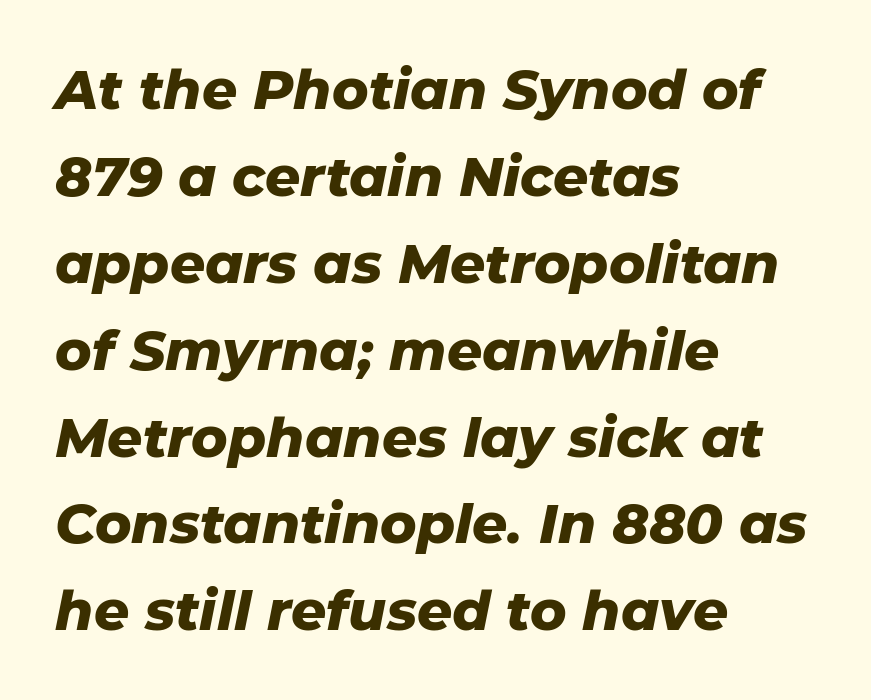
{"italic": "yes", "lean": "right", "slant_degrees": 11, "bold": "yes", "weight": "heavy", "width": "normal", "stroke_contrast": "low", "x_height": "medium", "monospaced": "no", "underline": "no", "align": "left", "line_spacing": "normal", "line_spacing_ratio": 1.58, "letter_spacing": "normal", "letter_spacing_em": 0.0, "glyph_px": 55}
